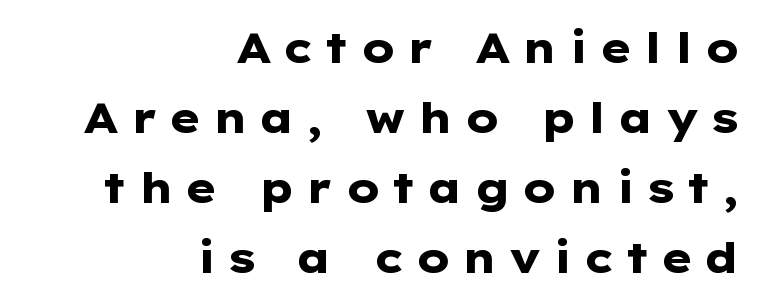
The image shows 42 px heavy, wide sans-serif type, upright; set right-aligned, normal line spacing (1.67x), unusually wide letter spacing (+0.25 em), not underlined; low stroke contrast and a medium x-height.
